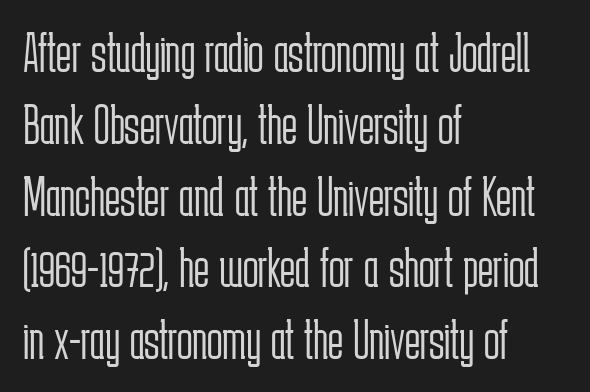
The characters display no serif detailing; their extremities are plain. If you measured baseline to baseline, you'd find a middling distance. The weight tops out at a normal text grade. Varying glyph widths throughout — classic text-font behaviour. Just letters on the line, the space beneath them empty.
